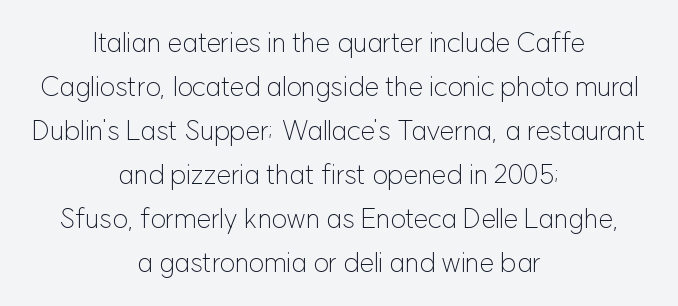
{"italic": "no", "bold": "no", "underline": "no", "align": "center", "line_spacing": "normal", "line_spacing_ratio": 1.63, "letter_spacing": "normal", "letter_spacing_em": 0.0, "glyph_px": 27}
